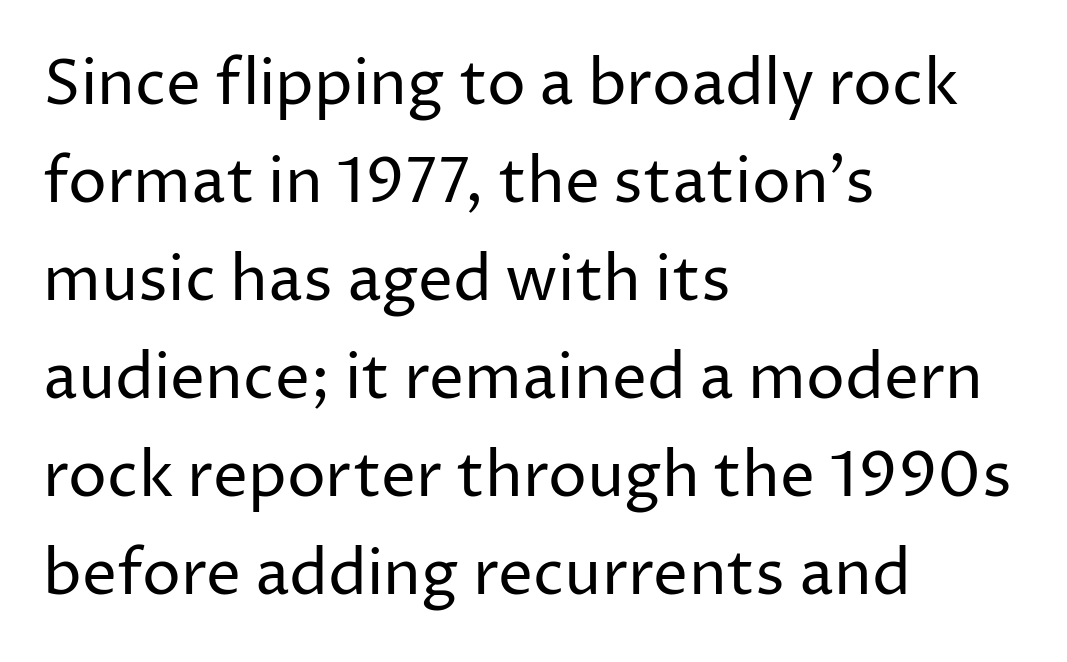
Each stroke keeps to a modest, everyday thickness or less. This is the regular roman posture of the typeface. The letters sit at their default tracking, neither squeezed nor spread. Horizontal alignment here is leftward, the default for most running prose. Looks like regular typesetting: each glyph gets only the width it needs. The designer left line spacing at the default.
